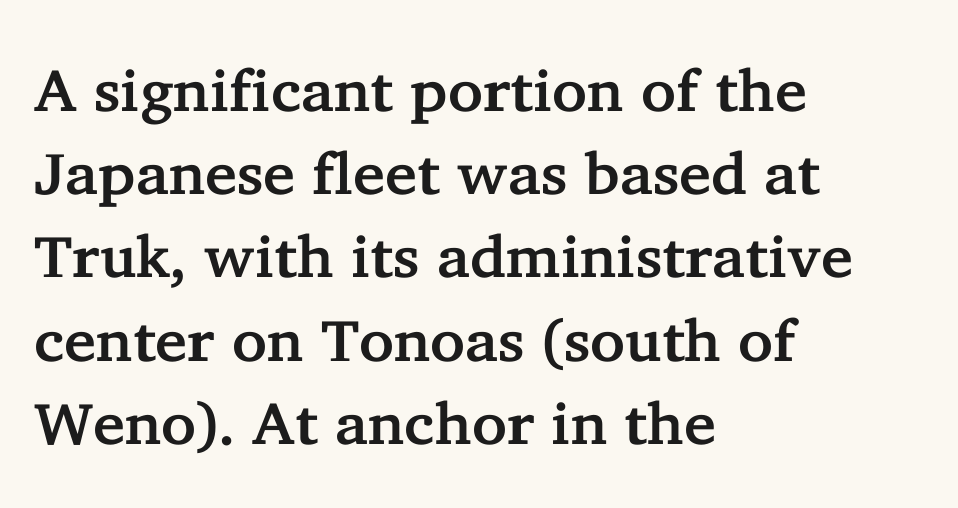
When letters stand straight like this, we call the style roman or upright. A student would call this left alignment; a typographer would say flush left, rag right. Tracking value appears to be zero — textbook default spacing. The type family on display is of the serif kind.
